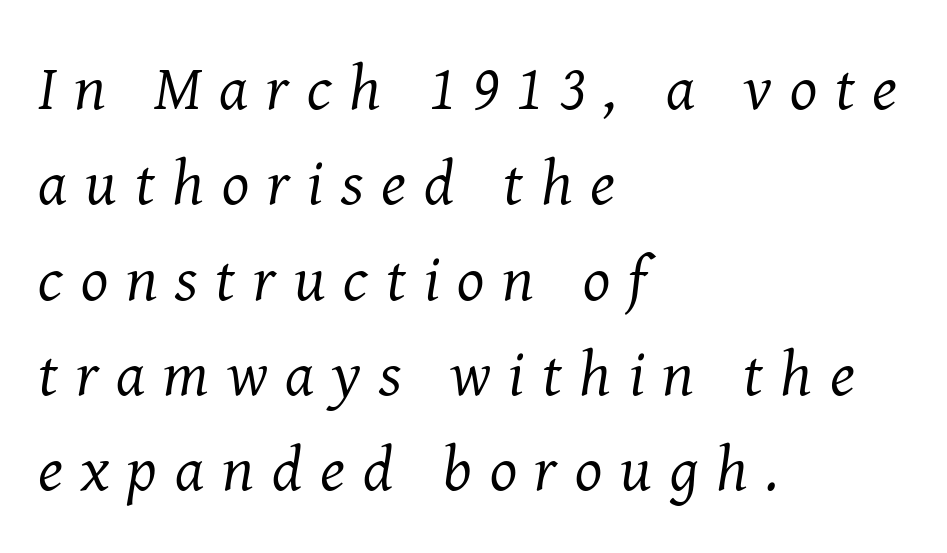
Q: Is the text bold? A: No.
Q: Is the text italic (slanted)? A: Yes, it leans right by about 8 degrees.
Q: Is the typeface a serif or a sans-serif typeface? A: Serif.
Q: Is the text underlined? A: No.
Q: How is the paragraph aligned? A: Left-aligned.
Q: Is the spacing between letters normal or unusually wide? A: Unusually wide.
Q: Is the spacing between lines tight, normal or loose? A: Normal.
Q: Width (condensed, normal, or wide)? A: Normal.
Q: Stroke contrast? A: Medium.
Q: x-height? A: Medium.
Q: Monospaced? A: No.
